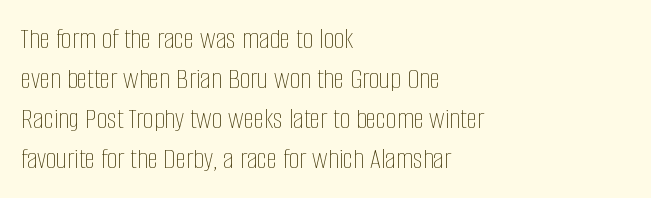
Q: Is the text bold? A: No.
Q: Is the text italic (slanted)? A: No, it is upright.
Q: Is the text underlined? A: No.
Q: How is the paragraph aligned? A: Left-aligned.
Q: Is the spacing between letters normal or unusually wide? A: Normal.
Q: Is the spacing between lines tight, normal or loose? A: Normal.
Q: Width (condensed, normal, or wide)? A: Condensed.
Q: Stroke contrast? A: Low.
Q: x-height? A: Large.
Q: Monospaced? A: No.
